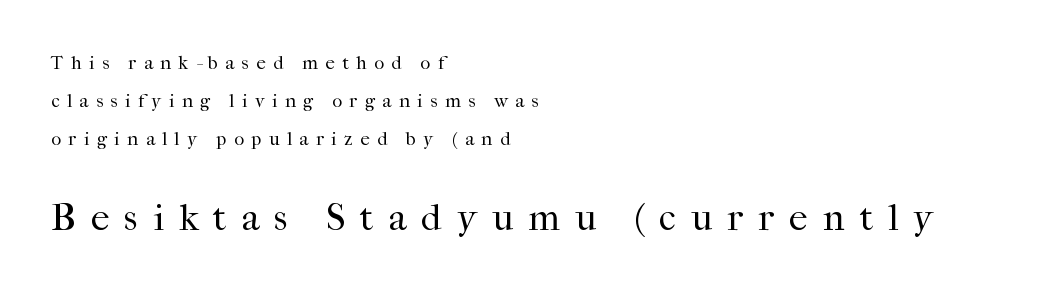
In terms of posture, this sample is upright. The vertical gap from one line to the next is large. Reading down the block, your eye returns to a fixed left position each line. Small over large — that's the arrangement of the two blocks here.
